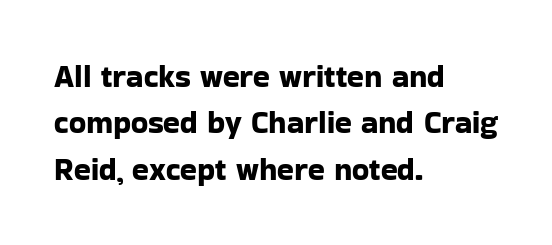
The image shows 31 px sans-serif type, upright; set left-aligned, normal line spacing (1.5x), normal letter spacing, not underlined; low stroke contrast and a medium x-height.
